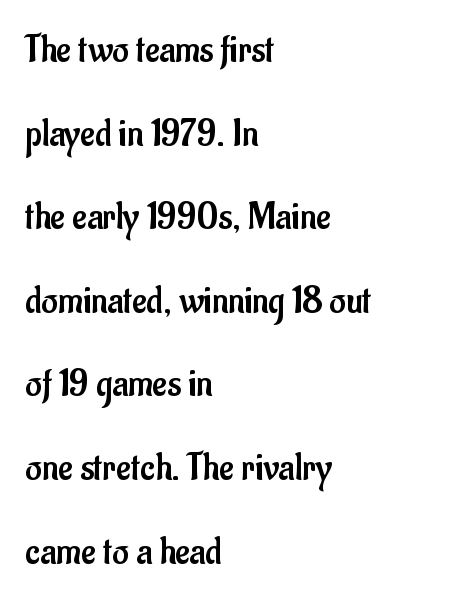
Q: Is the text bold? A: No.
Q: Is the text italic (slanted)? A: No, it is upright.
Q: Is the typeface a serif or a sans-serif typeface? A: Sans-serif.
Q: Is the text underlined? A: No.
Q: How is the paragraph aligned? A: Left-aligned.
Q: Is the spacing between letters normal or unusually wide? A: Normal.
Q: Is the spacing between lines tight, normal or loose? A: Loose.
Q: Width (condensed, normal, or wide)? A: Condensed.
Q: Stroke contrast? A: Low.
Q: x-height? A: Small.
Q: Monospaced? A: No.
